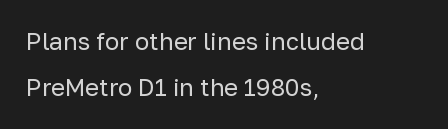
Only glyphs here, with clear space below each row. The rendering anchors every line to the left-hand side. This is the regular roman posture of the typeface. Leading: increased. These glyphs show unthickened strokes, regular width or finer.
